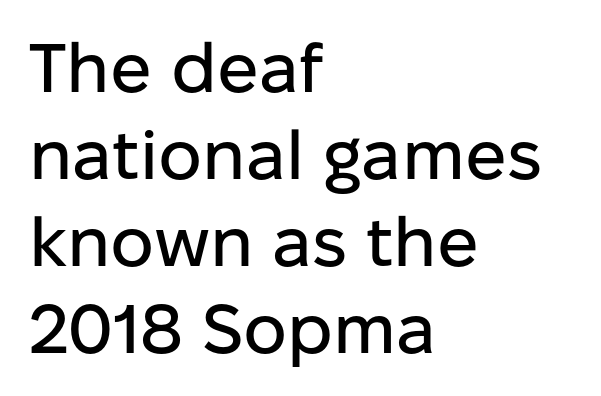
{"serif": "no", "italic": "no", "width": "normal", "stroke_contrast": "low", "x_height": "medium", "monospaced": "no", "underline": "no", "align": "left", "line_spacing": "normal", "line_spacing_ratio": 1.26, "letter_spacing": "normal", "letter_spacing_em": 0.0, "glyph_px": 69}
